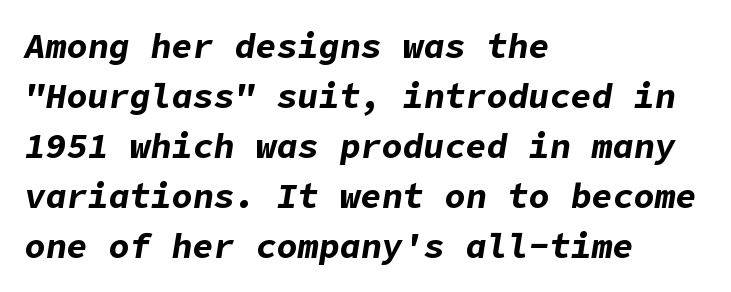
The image shows 35 px bold type, italic (leaning right); set left-aligned, normal line spacing (1.43x), normal letter spacing, not underlined; low stroke contrast and a medium x-height.
